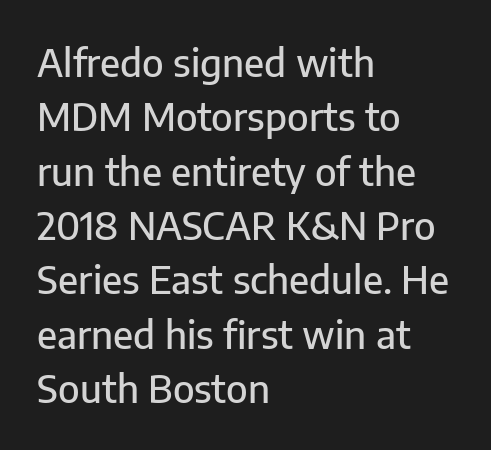
Q: Is the text italic (slanted)? A: No, it is upright.
Q: Is the typeface a serif or a sans-serif typeface? A: Sans-serif.
Q: Is the text underlined? A: No.
Q: How is the paragraph aligned? A: Left-aligned.
Q: Is the spacing between letters normal or unusually wide? A: Normal.
Q: Is the spacing between lines tight, normal or loose? A: Normal.
Q: Width (condensed, normal, or wide)? A: Normal.
Q: Stroke contrast? A: Low.
Q: x-height? A: Medium.
Q: Monospaced? A: No.
